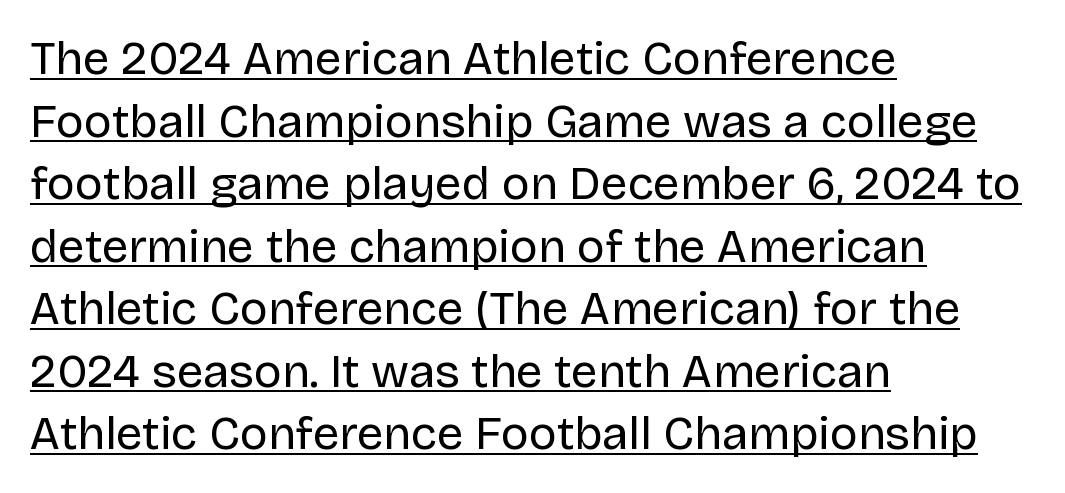
Left-aligned paragraph, ragged on the right. Somebody hit Ctrl+U on this one — the words are underlined. Tracking value appears to be zero — textbook default spacing. Do the letters lean? They stand straight. The face used here is proportionally spaced, like ordinary book or web type.
